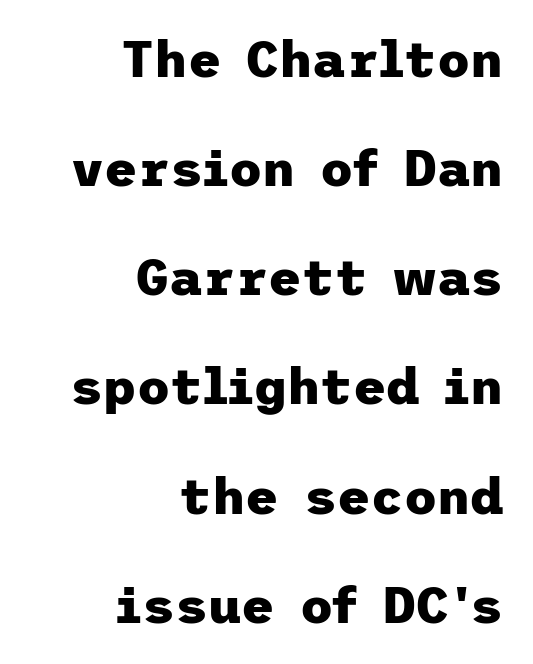
The rag falls on the left side of this text block. The space beneath each line is pristine and unruled. Chunky letters — that's bold for sure. Summary of vertical rhythm: relaxed, with wide interline spacing. No italicization has been applied; the sample stays upright. Here the glyphs are tracked normally, forming tight word shapes.
